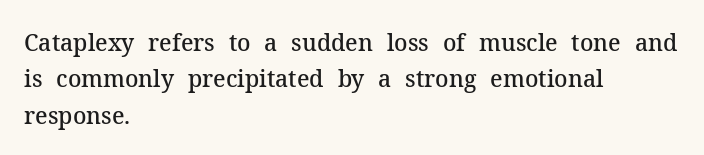
Q: Is the text bold? A: Semi-bold.
Q: Is the text italic (slanted)? A: No, it is upright.
Q: Is the text underlined? A: No.
Q: How is the paragraph aligned? A: Left-aligned.
Q: Is the spacing between letters normal or unusually wide? A: Normal.
Q: Is the spacing between lines tight, normal or loose? A: Normal.
